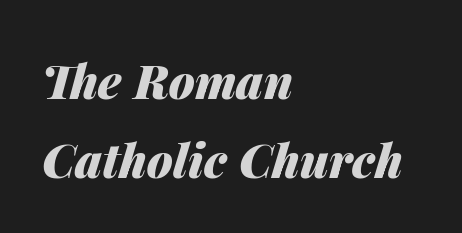
{"italic": "yes", "lean": "right", "slant_degrees": 14, "bold": "yes", "weight": "heavy", "width": "normal", "stroke_contrast": "medium", "x_height": "medium", "monospaced": "no", "underline": "no", "align": "left", "line_spacing": "normal", "line_spacing_ratio": 1.69, "letter_spacing": "normal", "letter_spacing_em": 0.0, "glyph_px": 47}
